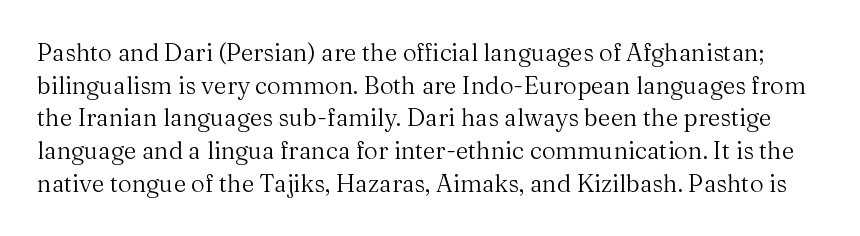
{"italic": "no", "bold": "no", "underline": "no", "line_spacing": "normal", "line_spacing_ratio": 1.36, "letter_spacing": "normal", "letter_spacing_em": 0.0, "glyph_px": 24}
